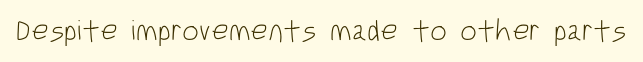
The image shows 30 px light, condensed sans-serif type, upright; set normal letter spacing, not underlined; low stroke contrast and a large x-height.
